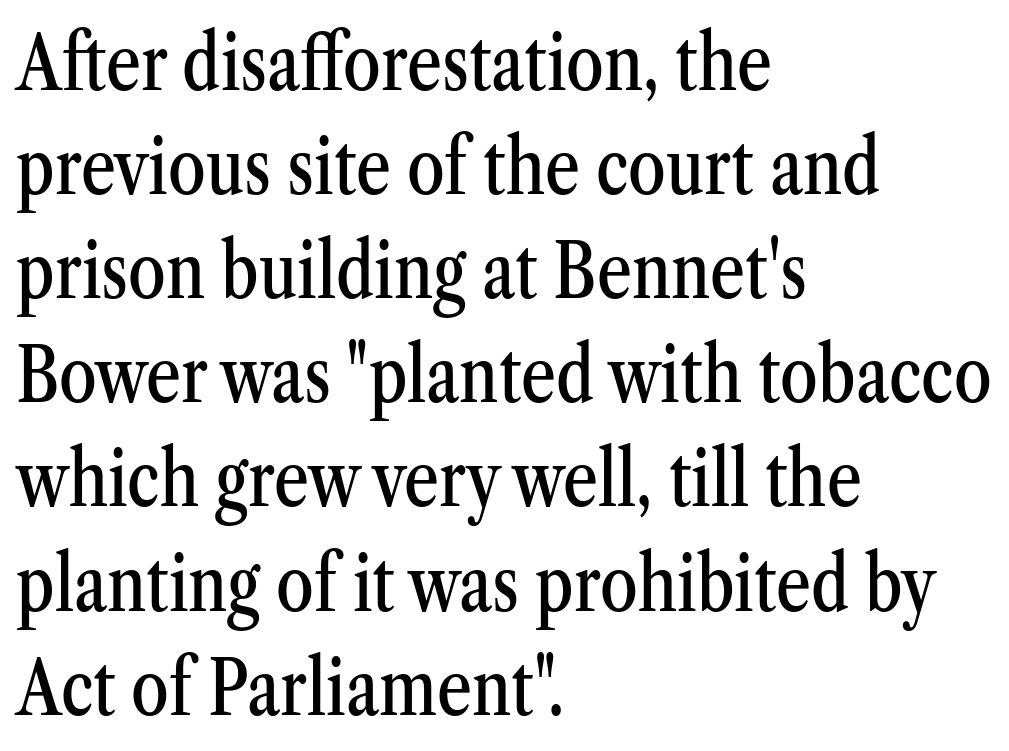
The image shows 76 px condensed serif type, upright; set left-aligned, normal line spacing (1.37x), normal letter spacing, not underlined; medium stroke contrast and a medium x-height.
